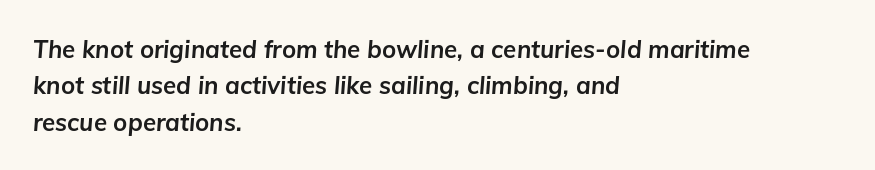
Q: Is the text bold? A: Yes.
Q: Is the text italic (slanted)? A: Yes, it leans right by about 5 degrees.
Q: Is the text underlined? A: No.
Q: How is the paragraph aligned? A: Left-aligned.
Q: Is the spacing between letters normal or unusually wide? A: Normal.
Q: Is the spacing between lines tight, normal or loose? A: Normal.
